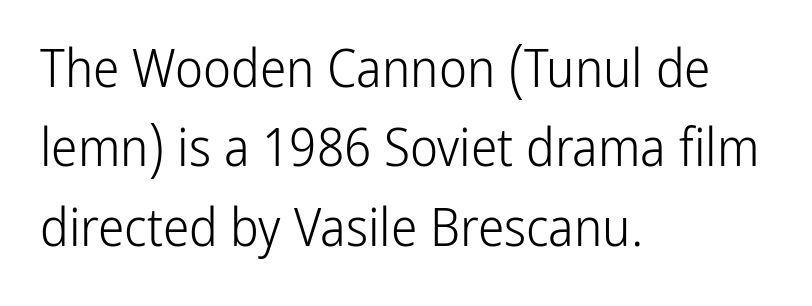
Character widths vary here, with narrow letters taking less room than wide ones. This sample uses an upright cut, with every glyph sitting square on the baseline. Grotesque or geometric, the face here clearly has no serifs. The lines are quadded left. Just letters on the line, the space beneath them empty.
